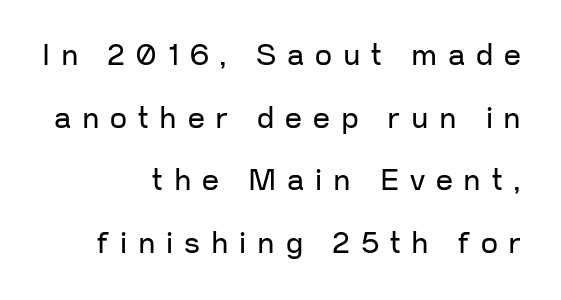
The image shows 30 px regular-weight sans-serif type, upright; set right-aligned, loose line spacing (2.09x), unusually wide letter spacing (+0.36 em), not underlined; low stroke contrast and a medium x-height.
